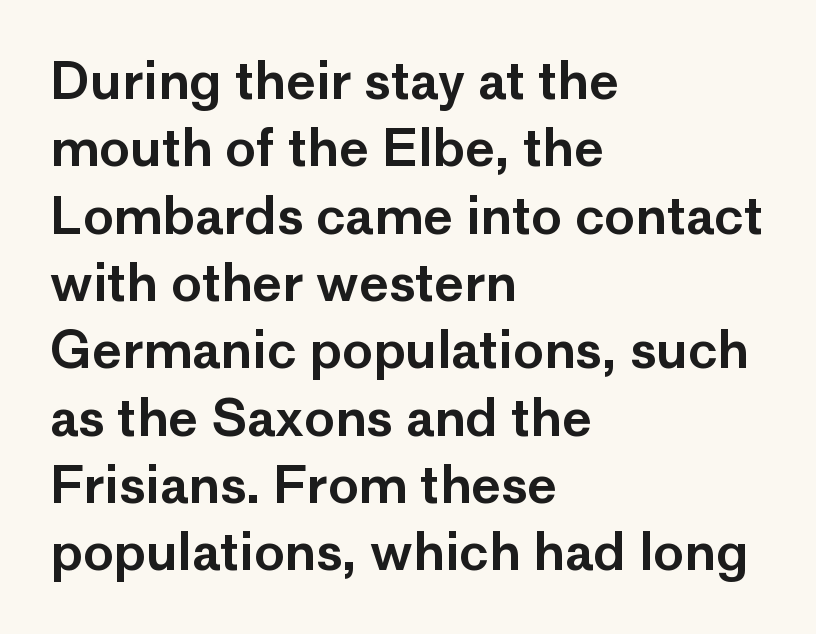
No italicization has been applied; the sample stays upright. The type is set solid horizontally, with unmodified tracking. In terms of letterform style, serifs are entirely absent. This sample keeps an unexceptional amount of space between lines. Quick note: underline off.
